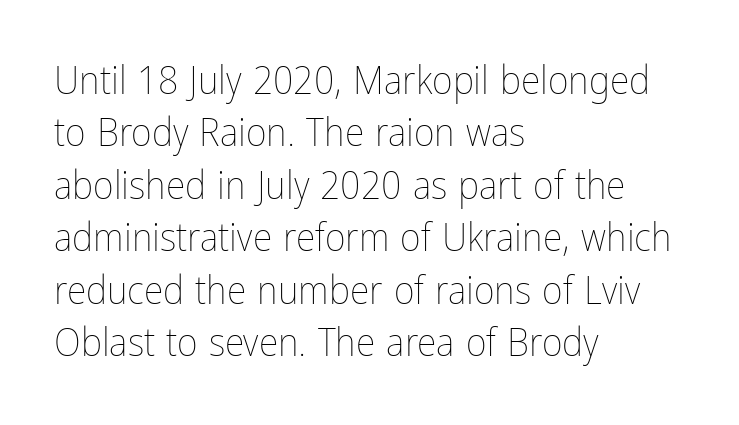
The image shows 40 px thin, condensed type, upright; set left-aligned, normal line spacing (1.31x), normal letter spacing, not underlined; low stroke contrast and a medium x-height.
